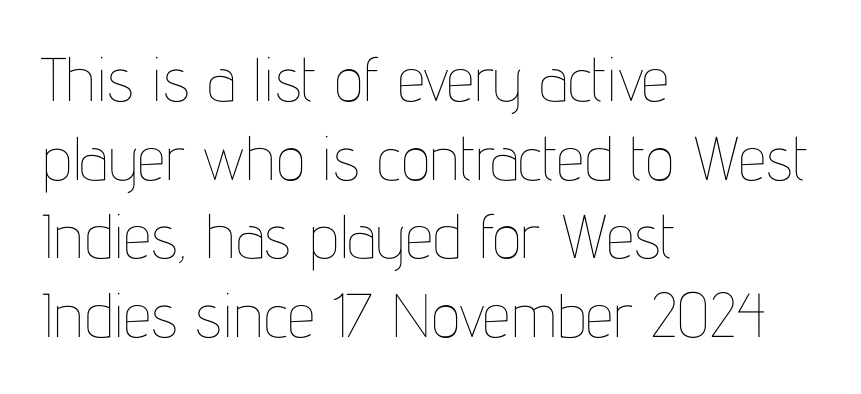
Q: Is the text bold? A: No.
Q: Is the text italic (slanted)? A: No, it is upright.
Q: Is the text underlined? A: No.
Q: How is the paragraph aligned? A: Left-aligned.
Q: Is the spacing between letters normal or unusually wide? A: Normal.
Q: Is the spacing between lines tight, normal or loose? A: Normal.
Q: Width (condensed, normal, or wide)? A: Condensed.
Q: Stroke contrast? A: Low.
Q: x-height? A: Medium.
Q: Monospaced? A: No.
